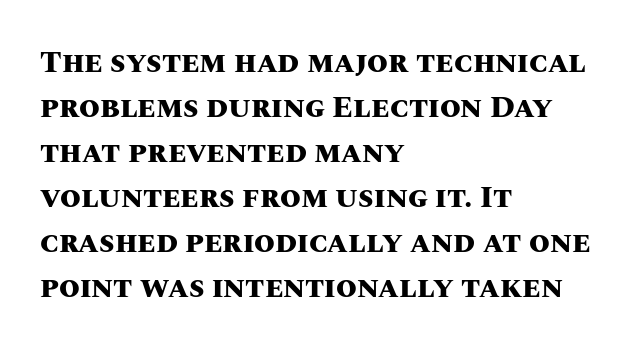
{"italic": "no", "bold": "yes", "weight": "heavy", "width": "normal", "stroke_contrast": "medium", "x_height": "large", "monospaced": "no", "underline": "no", "align": "left", "line_spacing": "normal", "line_spacing_ratio": 1.5, "letter_spacing": "normal", "letter_spacing_em": 0.0, "glyph_px": 30}
